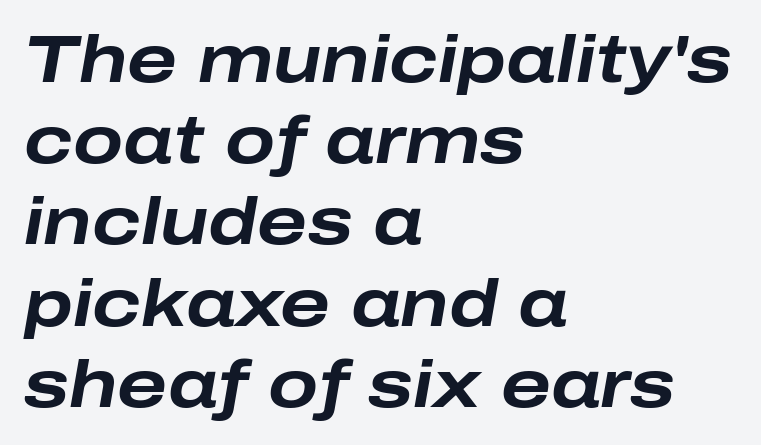
{"italic": "yes", "lean": "right", "slant_degrees": 10, "bold": "yes", "weight": "bold", "width": "wide", "stroke_contrast": "low", "x_height": "medium", "monospaced": "no", "underline": "no", "align": "left", "line_spacing_ratio": 1.23, "letter_spacing": "normal", "letter_spacing_em": 0.0, "glyph_px": 66}
